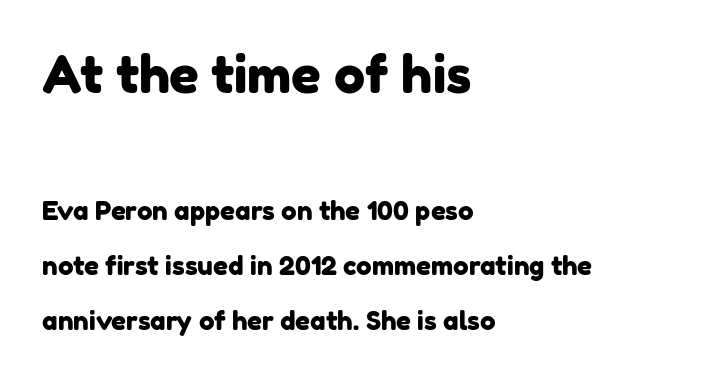
The image shows 52 px sans-serif type; set left-aligned, loose line spacing (2.12x), normal letter spacing, not underlined; the first (top) block is 2.0x larger; low stroke contrast and a medium x-height.
